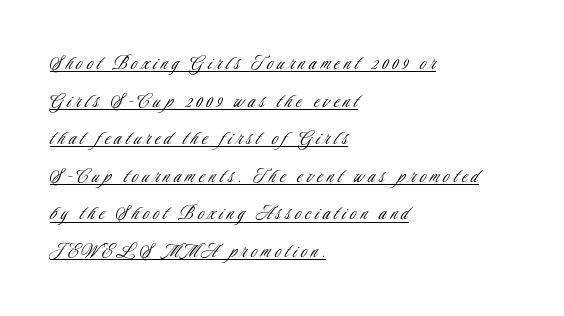
Q: Is the text bold? A: No.
Q: Is the text italic (slanted)? A: Yes.
Q: Is the text underlined? A: Yes.
Q: How is the paragraph aligned? A: Left-aligned.
Q: Is the spacing between letters normal or unusually wide? A: Unusually wide.
